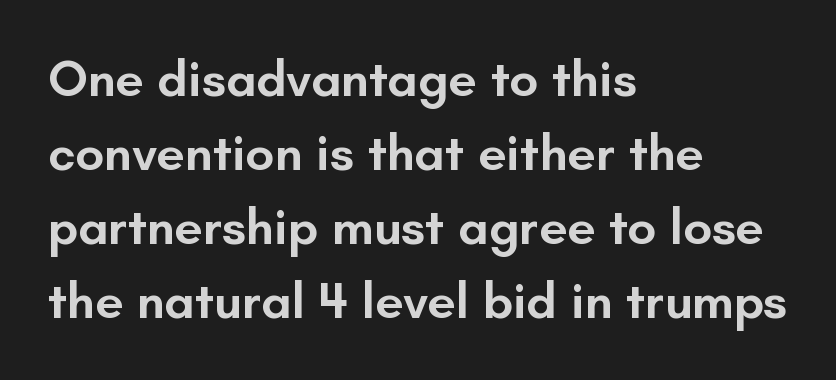
Designer's note — italics off, roman on. Here the designer chose a conventional face with non-uniform glyph widths. Nobody drew a line under any word here. Leading matches the norm, producing a regular column. In terms of letterform style, serifs are entirely absent. Typesetter's note: demi weight, one step under bold.
